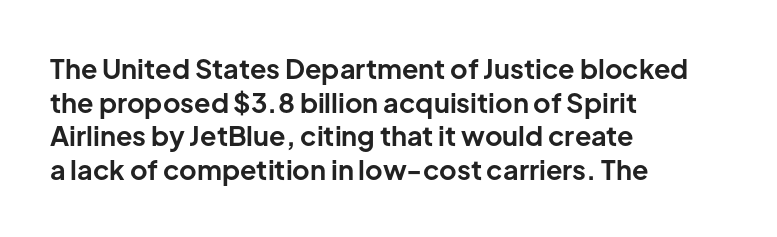
{"italic": "no", "bold": "yes", "underline": "no", "align": "left", "line_spacing": "normal", "line_spacing_ratio": 1.25, "letter_spacing": "normal", "letter_spacing_em": 0.0, "glyph_px": 27}
